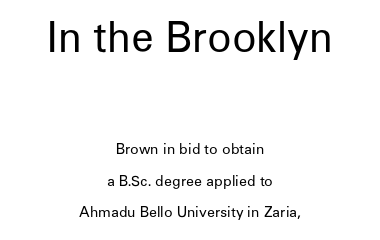
Q: Is the text bold? A: No.
Q: Is the text italic (slanted)? A: No, it is upright.
Q: Is the typeface a serif or a sans-serif typeface? A: Sans-serif.
Q: Is the text underlined? A: No.
Q: How is the paragraph aligned? A: Centered.
Q: Is the spacing between letters normal or unusually wide? A: Normal.
Q: Is the spacing between lines tight, normal or loose? A: Loose.
Q: Which block of text is set in a larger size, the first (top) or the second (bottom)? A: The first (top) one.
Q: Width (condensed, normal, or wide)? A: Normal.
Q: Stroke contrast? A: Low.
Q: x-height? A: Medium.
Q: Monospaced? A: No.
